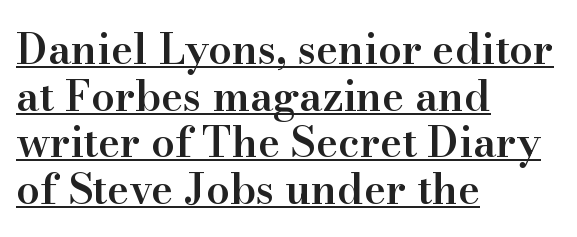
{"serif": "yes", "italic": "no", "bold": "semi", "weight": "semibold", "width": "normal", "stroke_contrast": "high", "x_height": "small", "monospaced": "no", "underline": "yes", "align": "left", "line_spacing": "tight", "line_spacing_ratio": 1.11, "letter_spacing": "normal", "letter_spacing_em": 0.0, "glyph_px": 42}
